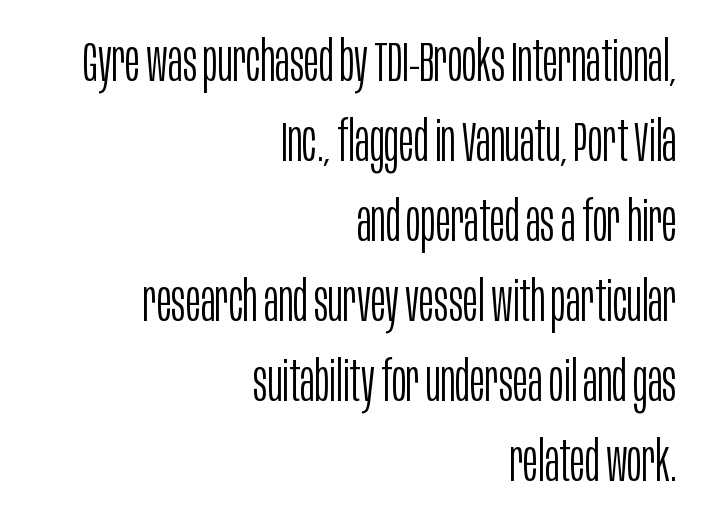
The image shows 56 px light, condensed sans-serif type, upright; set right-aligned, normal line spacing (1.43x), normal letter spacing, not underlined; low stroke contrast and a large x-height.
